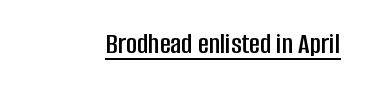
{"serif": "no", "italic": "no", "width": "condensed", "stroke_contrast": "low", "x_height": "large", "monospaced": "no", "underline": "yes", "align": "right", "letter_spacing": "normal", "letter_spacing_em": 0.0, "glyph_px": 30}
